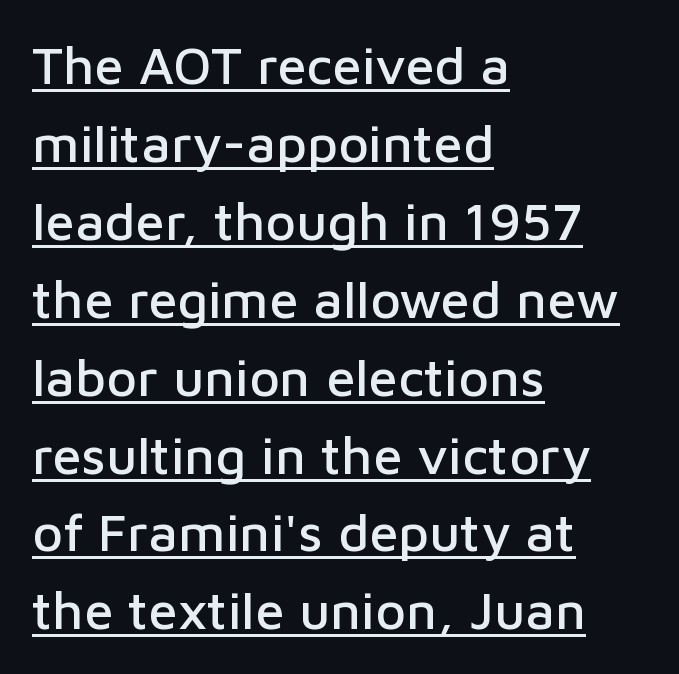
The image shows 53 px sans-serif type, upright; set left-aligned, normal line spacing (1.47x), normal letter spacing, underlined; low stroke contrast and a medium x-height.
